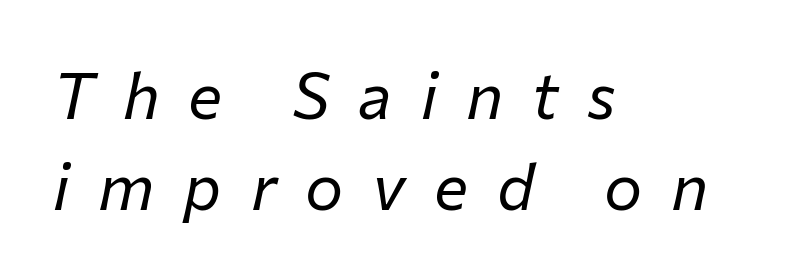
The image shows 64 px regular-weight type, italic (leaning right); set left-aligned, normal line spacing (1.42x), unusually wide letter spacing (+0.45 em), not underlined; low stroke contrast and a medium x-height.
